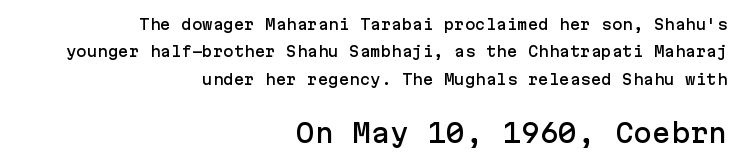
The image shows 25 px text type, upright; set right-aligned, loose line spacing (1.96x), normal letter spacing, not underlined; the second (bottom) block is 1.79x larger.
